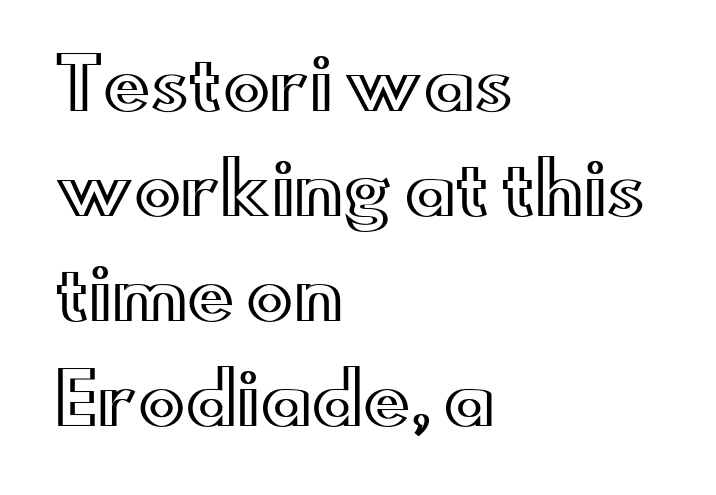
Q: Is the text italic (slanted)? A: No, it is upright.
Q: Is the text underlined? A: No.
Q: How is the paragraph aligned? A: Left-aligned.
Q: Is the spacing between letters normal or unusually wide? A: Normal.
Q: Is the spacing between lines tight, normal or loose? A: Normal.
Q: Width (condensed, normal, or wide)? A: Wide.
Q: x-height? A: Small.
Q: Monospaced? A: No.
